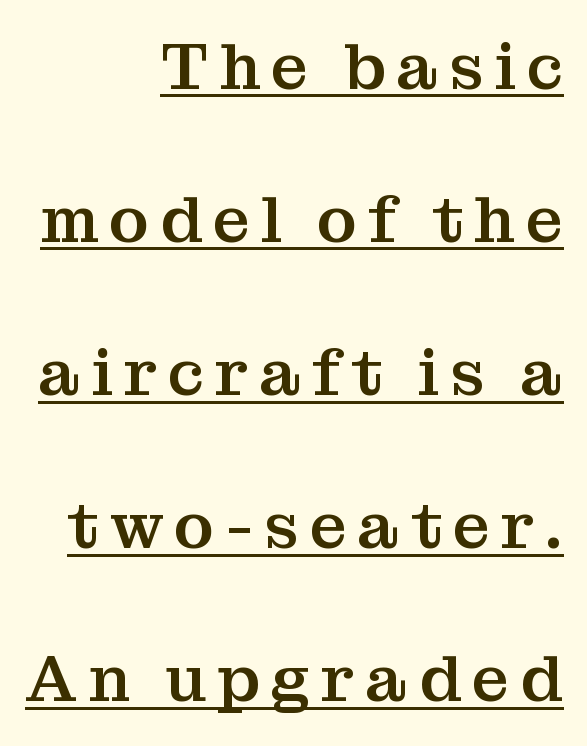
The image shows 66 px serif type, upright; set right-aligned, loose line spacing (2.32x), underlined; medium stroke contrast and a medium x-height.
